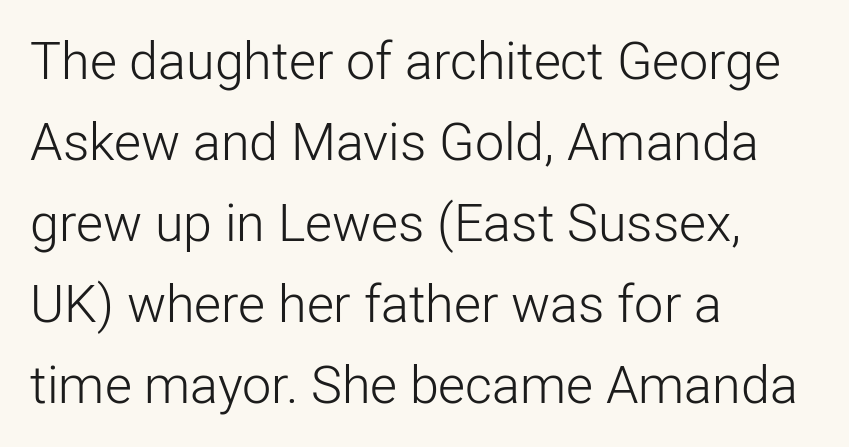
Bold? No — there's no thickening of the strokes. The passage is arranged the way most books set body copy — flush left. A typesetter would label this face a sans. Students, observe: this is what conventionally led text looks like. The letters advance in unequal steps, a hallmark of proportional type.
